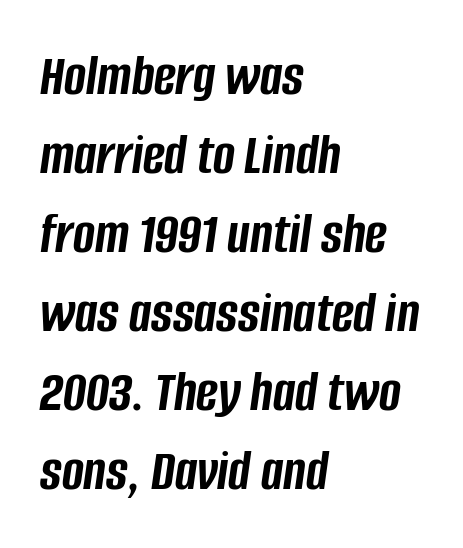
{"italic": "yes", "lean": "right", "slant_degrees": 8, "bold": "yes", "weight": "semibold", "width": "condensed", "stroke_contrast": "low", "x_height": "large", "monospaced": "no", "underline": "no", "align": "left", "line_spacing": "normal", "line_spacing_ratio": 1.34, "letter_spacing": "normal", "letter_spacing_em": 0.0, "glyph_px": 59}
